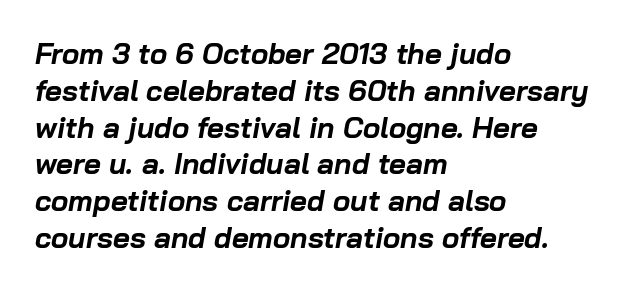
Q: Is the text bold? A: Yes.
Q: Is the text italic (slanted)? A: Yes, it leans right by about 10 degrees.
Q: Is the text underlined? A: No.
Q: How is the paragraph aligned? A: Left-aligned.
Q: Is the spacing between letters normal or unusually wide? A: Normal.
Q: Is the spacing between lines tight, normal or loose? A: Normal.
Q: Width (condensed, normal, or wide)? A: Normal.
Q: Stroke contrast? A: Low.
Q: x-height? A: Medium.
Q: Monospaced? A: No.
